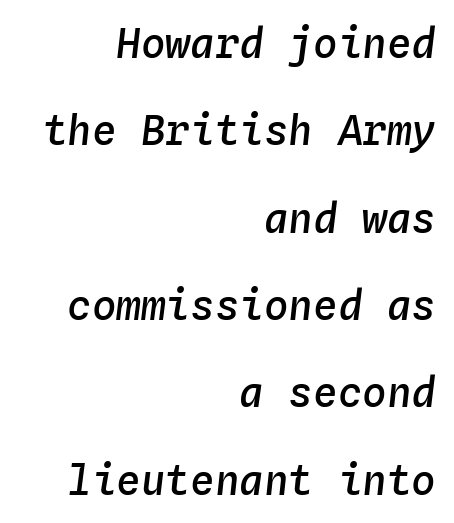
Q: Is the text bold? A: Semi-bold.
Q: Is the text italic (slanted)? A: Yes, it leans right by about 4 degrees.
Q: Is the text underlined? A: No.
Q: How is the paragraph aligned? A: Right-aligned.
Q: Is the spacing between letters normal or unusually wide? A: Normal.
Q: Is the spacing between lines tight, normal or loose? A: Loose.
Q: Width (condensed, normal, or wide)? A: Normal.
Q: Stroke contrast? A: Low.
Q: x-height? A: Medium.
Q: Monospaced? A: Yes.
